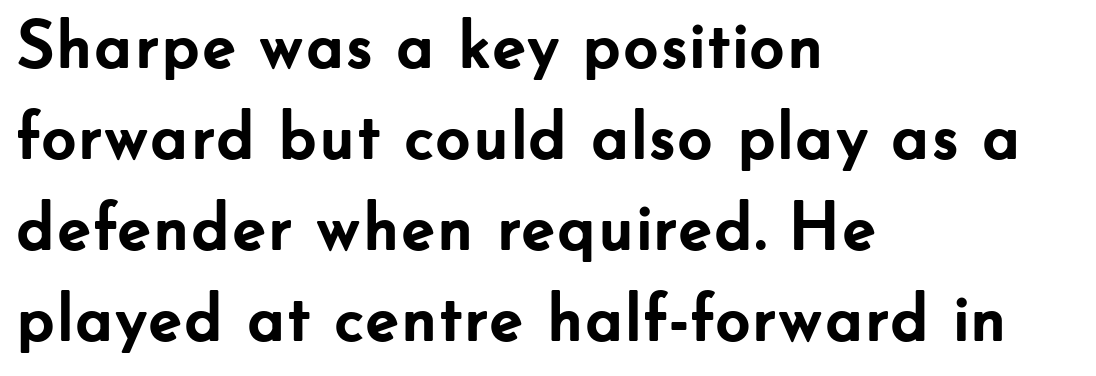
Q: Is the text bold? A: Yes.
Q: Is the text italic (slanted)? A: No, it is upright.
Q: Is the typeface a serif or a sans-serif typeface? A: Sans-serif.
Q: Is the text underlined? A: No.
Q: How is the paragraph aligned? A: Left-aligned.
Q: Is the spacing between letters normal or unusually wide? A: Normal.
Q: Is the spacing between lines tight, normal or loose? A: Normal.
Q: Width (condensed, normal, or wide)? A: Normal.
Q: Stroke contrast? A: Low.
Q: x-height? A: Small.
Q: Monospaced? A: No.
